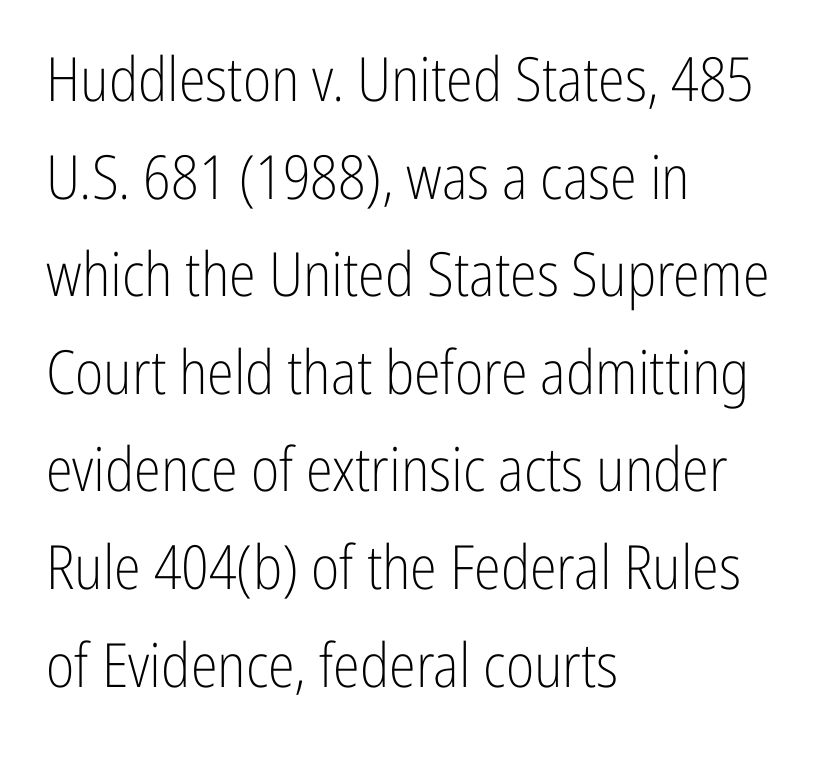
Q: Is the text bold? A: No.
Q: Is the text italic (slanted)? A: No, it is upright.
Q: Is the typeface a serif or a sans-serif typeface? A: Sans-serif.
Q: Is the text underlined? A: No.
Q: How is the paragraph aligned? A: Left-aligned.
Q: Is the spacing between letters normal or unusually wide? A: Normal.
Q: Is the spacing between lines tight, normal or loose? A: Normal.
Q: Width (condensed, normal, or wide)? A: Condensed.
Q: Stroke contrast? A: Low.
Q: x-height? A: Medium.
Q: Monospaced? A: No.
